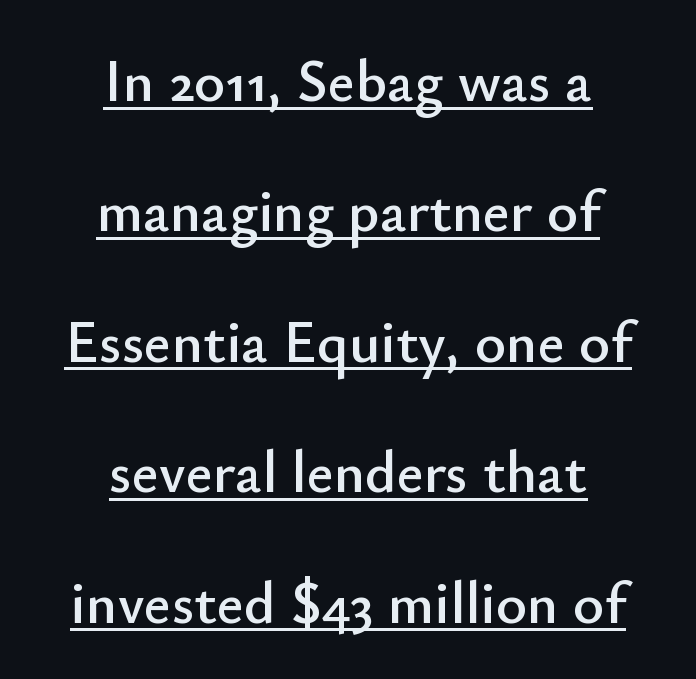
Q: Is the text italic (slanted)? A: No, it is upright.
Q: Is the typeface a serif or a sans-serif typeface? A: Sans-serif.
Q: Is the text underlined? A: Yes.
Q: How is the paragraph aligned? A: Centered.
Q: Is the spacing between letters normal or unusually wide? A: Normal.
Q: Is the spacing between lines tight, normal or loose? A: Loose.
Q: Width (condensed, normal, or wide)? A: Normal.
Q: Stroke contrast? A: Low.
Q: x-height? A: Small.
Q: Monospaced? A: No.
